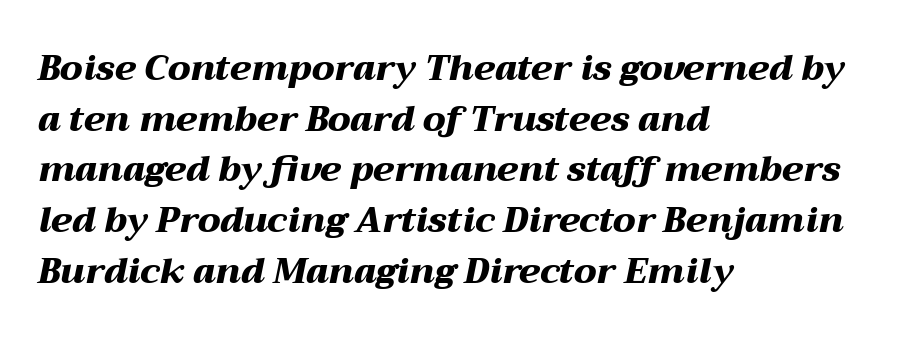
Q: Is the text bold? A: Yes.
Q: Is the text italic (slanted)? A: Yes, it leans right by about 12 degrees.
Q: Is the text underlined? A: No.
Q: How is the paragraph aligned? A: Left-aligned.
Q: Is the spacing between letters normal or unusually wide? A: Normal.
Q: Is the spacing between lines tight, normal or loose? A: Normal.
Q: Width (condensed, normal, or wide)? A: Wide.
Q: Stroke contrast? A: Medium.
Q: x-height? A: Medium.
Q: Monospaced? A: No.
